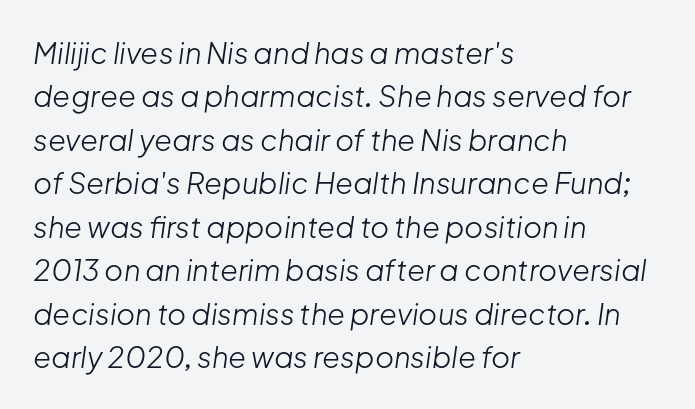
Left-aligned paragraph, ragged on the right. Unbolded letterforms with no extra heft. This sample uses plain, unmodified letter spacing. Here the designer chose a conventional face with non-uniform glyph widths.
